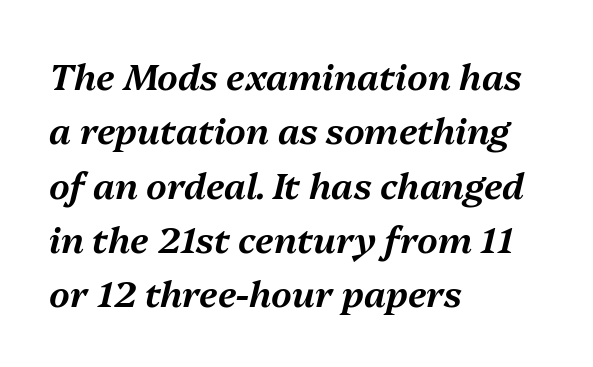
The image shows 36 px text type, italic (leaning right); set left-aligned, normal line spacing (1.51x), normal letter spacing, not underlined; medium stroke contrast and a medium x-height.
